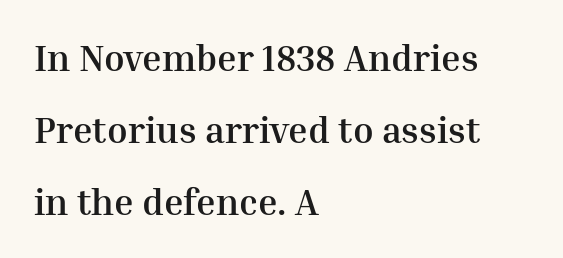
The lines are spread far apart with generous leading. The typesetter chose a ragged-right arrangement here. The font is running at its bold setting. The specimen omits any rule beneath the text block's lines. The font's upright variant was chosen for this text. Typographically, this falls in the serif category.
